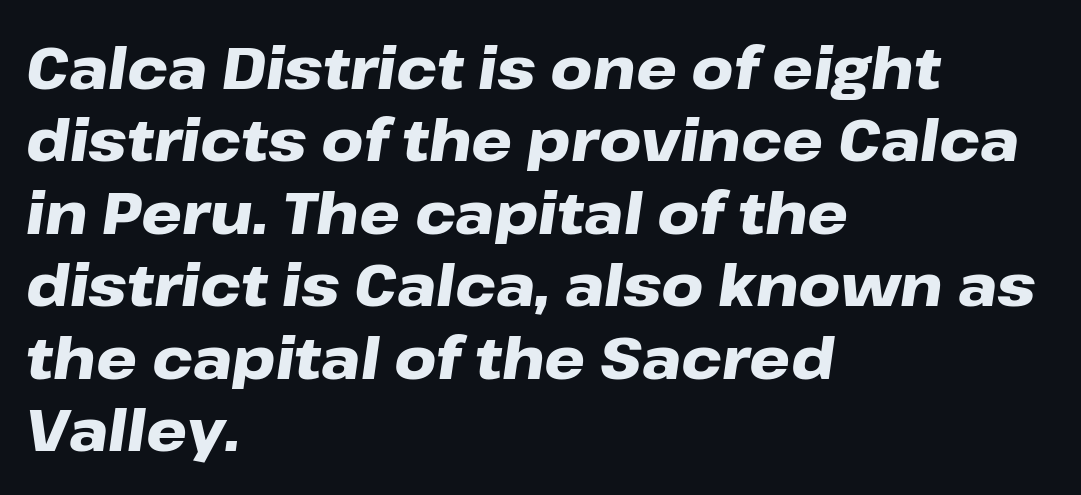
The image shows 58 px heavy, wide type, italic (leaning right); set left-aligned, normal line spacing (1.25x), normal letter spacing, not underlined; low stroke contrast and a medium x-height.
